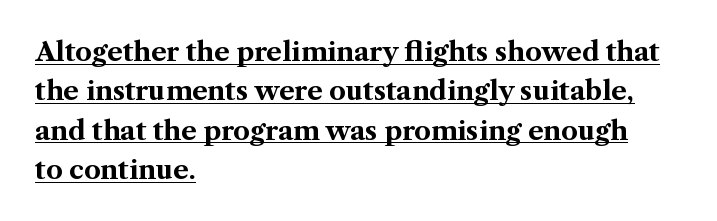
The rows are spaced the way most documents space them. In designer terms, the underline attribute is active on this setting. Pretty heavy lettering here — definitely bold. The passage is arranged the way most books set body copy — flush left. Observe the ordinary spacing: letters are neighbours, not strangers.
